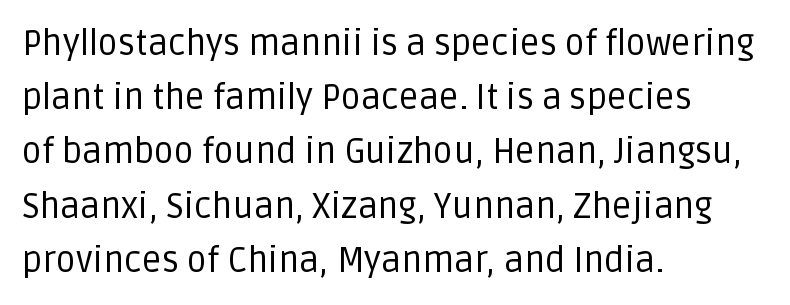
The image shows 35 px regular-weight sans-serif type, upright; set left-aligned, normal line spacing (1.55x), normal letter spacing, not underlined; low stroke contrast and a large x-height.
